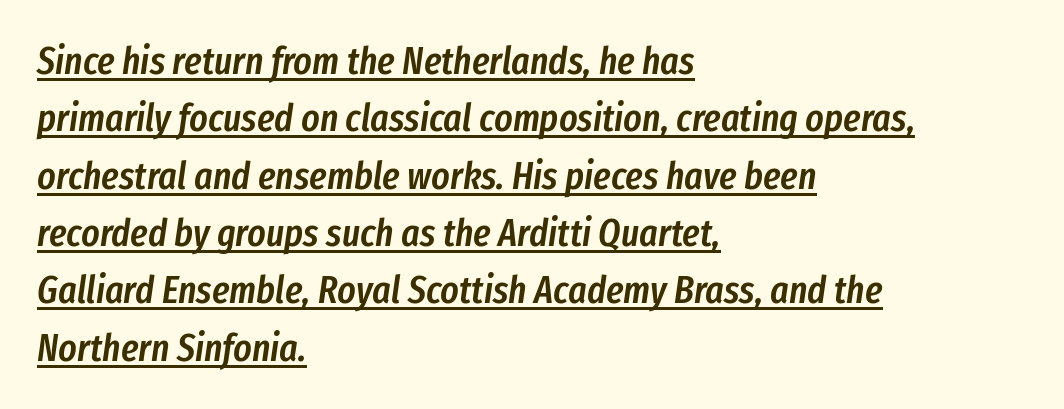
Does the leading feel generous? No, just average. The face used here is a semibold: visibly heavier than regular, lighter than bold. In designer terms, the underline attribute is active on this setting. Tracking here is standard; glyphs follow each other at the usual distance.
